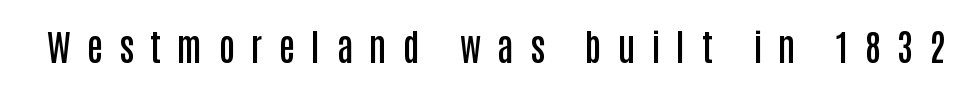
{"serif": "no", "italic": "no", "bold": "semi", "weight": "semibold", "width": "condensed", "stroke_contrast": "low", "x_height": "large", "monospaced": "no", "underline": "no", "letter_spacing": "wide", "letter_spacing_em": 0.45, "glyph_px": 36}
